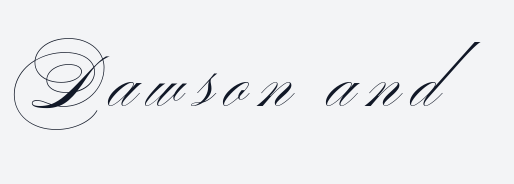
The image shows 73 px light, wide sans-serif type; set not underlined; medium stroke contrast and a small x-height.
